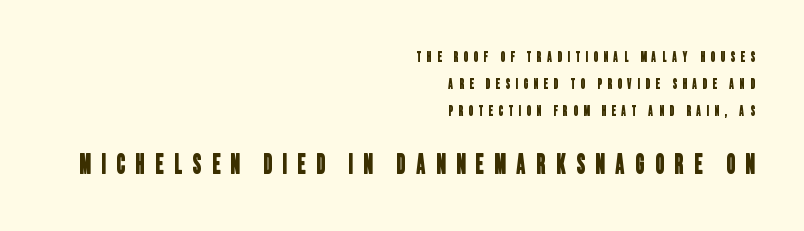
{"underline": "no", "align": "right", "line_spacing": "loose", "line_spacing_ratio": 1.92, "letter_spacing": "wide", "letter_spacing_em": 0.4, "larger_block": "second", "size_ratio": 1.93, "glyph_px": 27}
